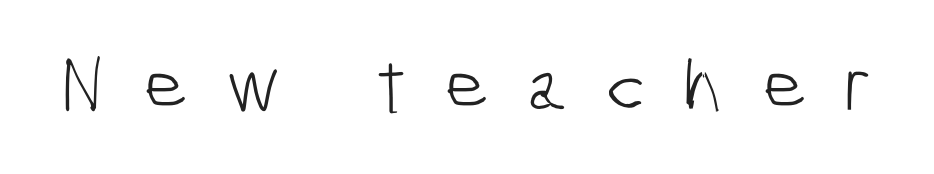
{"serif": "no", "bold": "no", "weight": "light", "width": "condensed", "stroke_contrast": "low", "x_height": "medium", "monospaced": "no", "underline": "no", "letter_spacing": "wide", "letter_spacing_em": 0.48, "glyph_px": 77}
